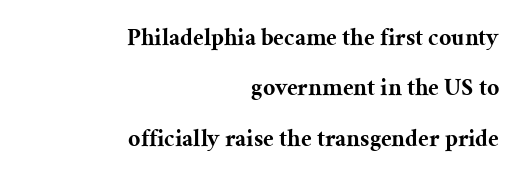
Lines of text with bare space underneath. Regarding leading, the lines here are spaced well apart. The characters look thick and weighty, a clear bold. Inter-character spacing is left at the font's built-in metrics. The paragraph has a hard right edge and a soft left edge.
